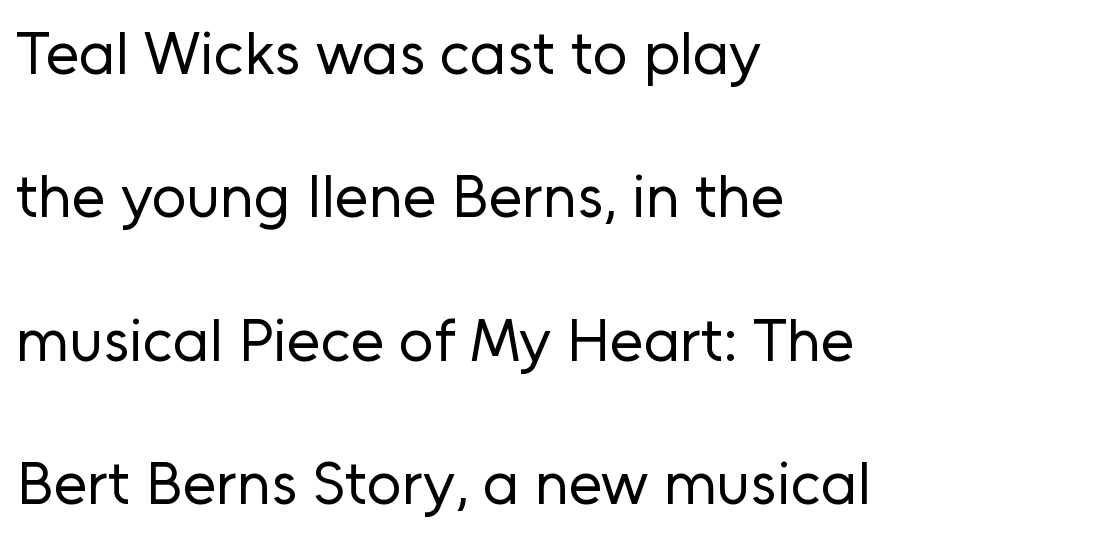
The image shows 61 px regular-weight sans-serif type, upright; set left-aligned, loose line spacing (2.35x), normal letter spacing, not underlined; low stroke contrast and a medium x-height.
